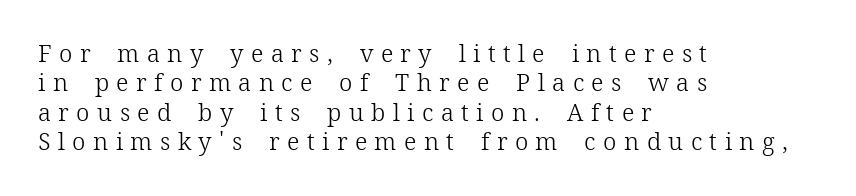
The letterforms sit at book weight or below. This sample uses an upright cut, with every glyph sitting square on the baseline. This sample uses expanded letter spacing, leaving extra air between glyphs. Words float on clear page, feet unadorned. Left-aligned paragraph, ragged on the right.
